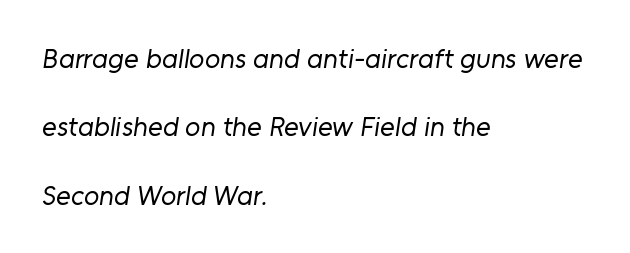
The image shows 28 px regular-weight sans-serif type; set left-aligned, loose line spacing (2.44x), normal letter spacing, not underlined; low stroke contrast and a medium x-height.
